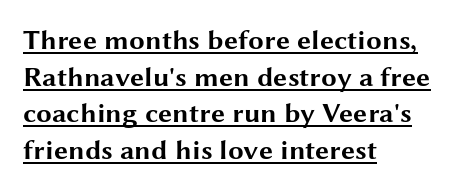
Q: Is the text bold? A: Yes.
Q: Is the text italic (slanted)? A: No, it is upright.
Q: Is the typeface a serif or a sans-serif typeface? A: Sans-serif.
Q: Is the text underlined? A: Yes.
Q: How is the paragraph aligned? A: Left-aligned.
Q: Is the spacing between letters normal or unusually wide? A: Normal.
Q: Is the spacing between lines tight, normal or loose? A: Normal.
Q: Width (condensed, normal, or wide)? A: Wide.
Q: Stroke contrast? A: Medium.
Q: x-height? A: Medium.
Q: Monospaced? A: No.
